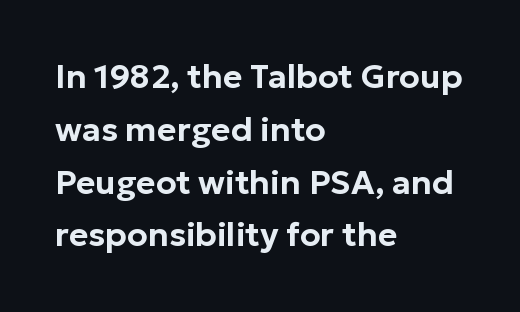
This is roman type, the default non-slanted kind. The letterforms sit shoulder to shoulder at normal distance. In terms of letterform style, serifs are entirely absent. Notice how descenders clear the ascenders below comfortably — that's standard leading. Looks like regular typesetting: each glyph gets only the width it needs.
